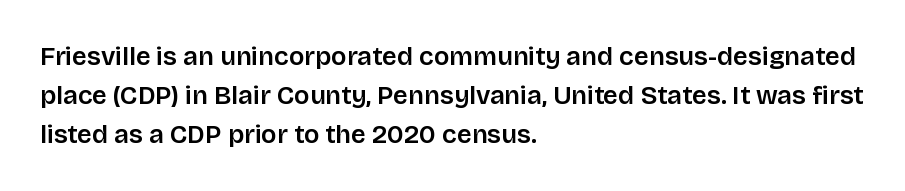
{"italic": "no", "underline": "no", "align": "left", "line_spacing": "normal", "line_spacing_ratio": 1.5, "letter_spacing": "normal", "letter_spacing_em": 0.0, "glyph_px": 26}
